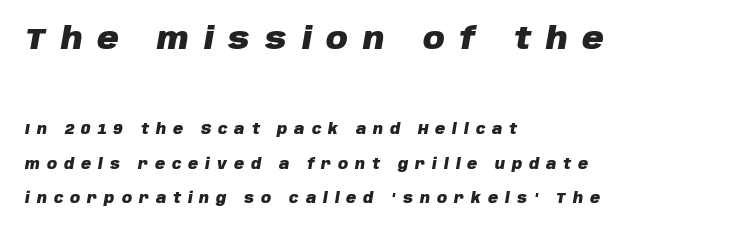
The image shows 30 px heavy type, italic (leaning right); set left-aligned, loose line spacing (2.45x), unusually wide letter spacing (+0.5 em), not underlined; the first (top) block is 2.14x larger; low stroke contrast and a large x-height.
